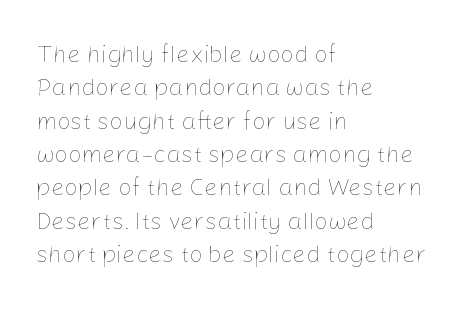
The letterforms sit at book weight or below. Posture: straight, roman, zero tilt. Tracking value appears to be zero — textbook default spacing. The passage shown stacks its lines at a standard gap. Is the block centered? No — it sits flush against the left margin. The foot of each line stays bare and open.
